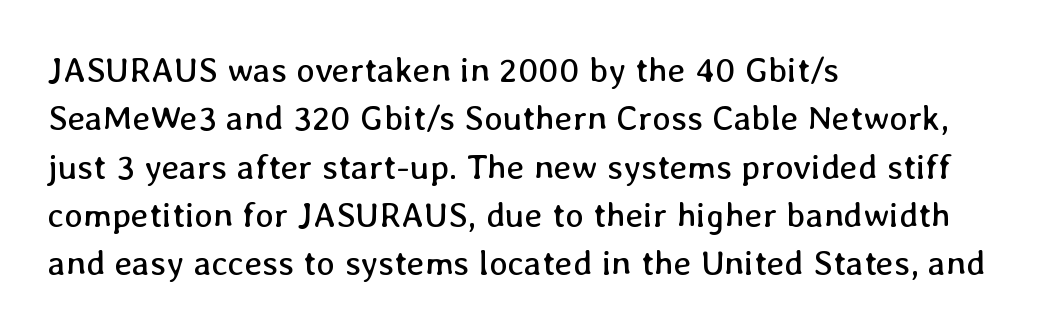
{"italic": "no", "bold": "no", "weight": "regular", "width": "normal", "stroke_contrast": "low", "x_height": "medium", "monospaced": "no", "underline": "no", "align": "left", "line_spacing": "normal", "line_spacing_ratio": 1.38, "letter_spacing": "normal", "letter_spacing_em": 0.0, "glyph_px": 35}
